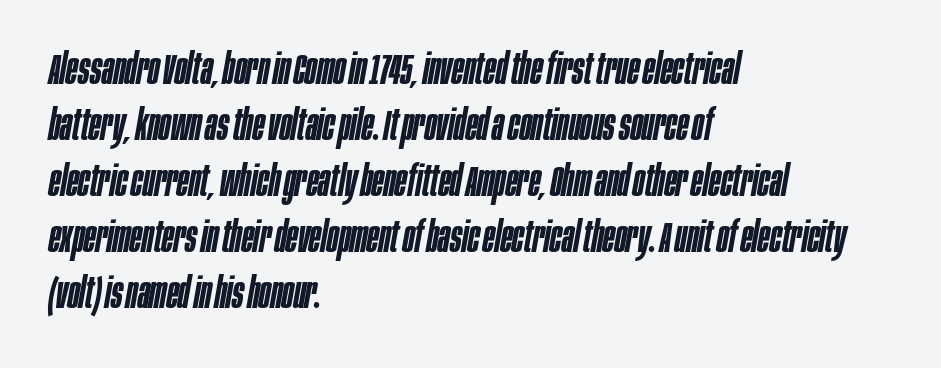
Q: Is the text bold? A: Semi-bold.
Q: Is the text italic (slanted)? A: Yes, it leans right by about 10 degrees.
Q: Is the text underlined? A: No.
Q: How is the paragraph aligned? A: Left-aligned.
Q: Is the spacing between letters normal or unusually wide? A: Normal.
Q: Is the spacing between lines tight, normal or loose? A: Normal.
Q: Width (condensed, normal, or wide)? A: Condensed.
Q: Stroke contrast? A: Low.
Q: x-height? A: Large.
Q: Monospaced? A: No.
